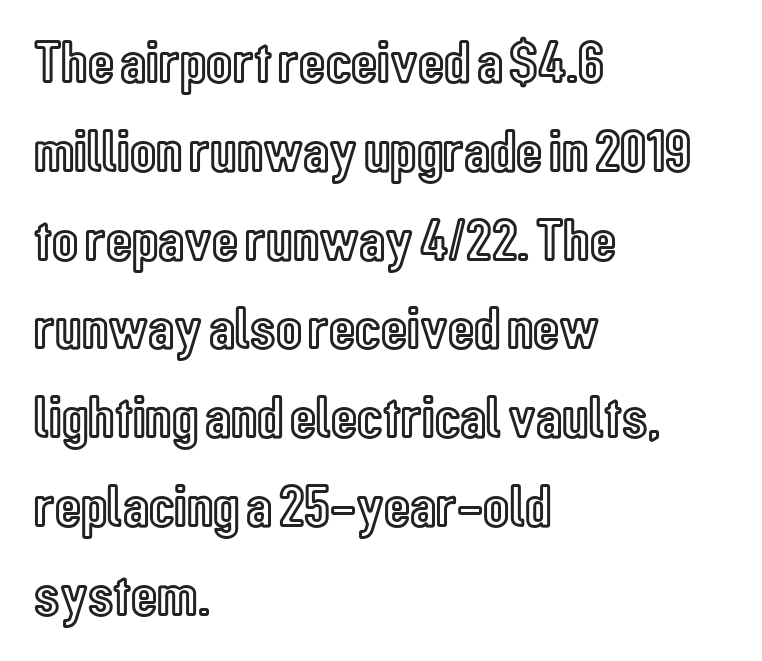
{"italic": "no", "width": "condensed", "x_height": "medium", "monospaced": "no", "underline": "no", "align": "left", "line_spacing": "normal", "line_spacing_ratio": 1.48, "letter_spacing": "normal", "letter_spacing_em": 0.0, "glyph_px": 60}
